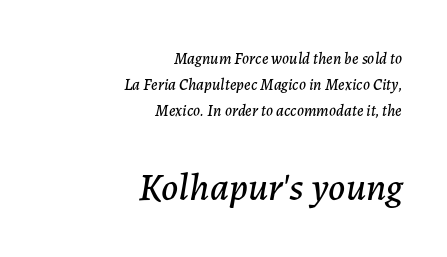
{"italic": "yes", "lean": "right", "slant_degrees": 7, "width": "normal", "stroke_contrast": "low", "x_height": "medium", "monospaced": "no", "underline": "no", "align": "right", "line_spacing": "normal", "line_spacing_ratio": 1.64, "letter_spacing": "normal", "letter_spacing_em": 0.0, "larger_block": "second", "size_ratio": 2.44, "glyph_px": 39}
